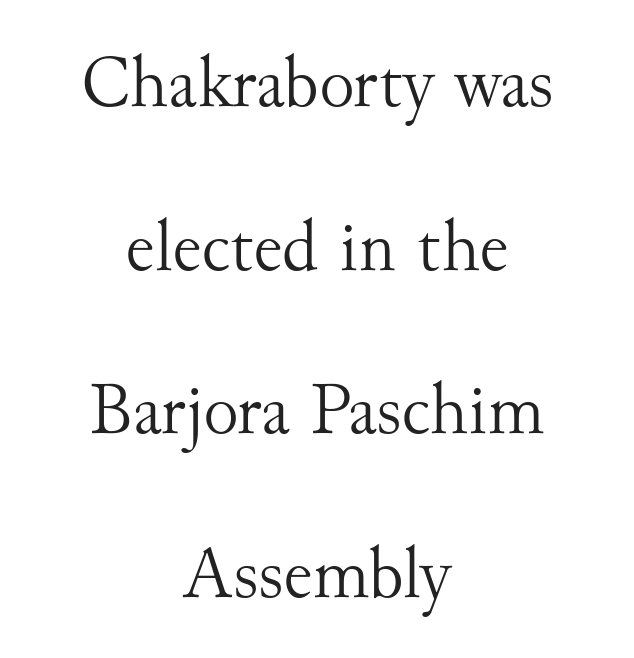
{"serif": "yes", "italic": "no", "bold": "no", "weight": "light", "width": "normal", "stroke_contrast": "medium", "x_height": "small", "monospaced": "no", "underline": "no", "align": "center", "line_spacing": "loose", "line_spacing_ratio": 2.21, "letter_spacing": "normal", "letter_spacing_em": 0.0, "glyph_px": 74}
